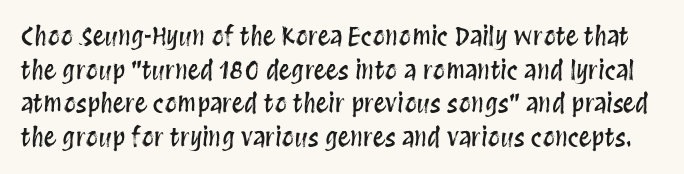
{"italic": "no", "underline": "no", "line_spacing": "normal", "line_spacing_ratio": 1.35, "letter_spacing": "normal", "letter_spacing_em": 0.0, "glyph_px": 25}
